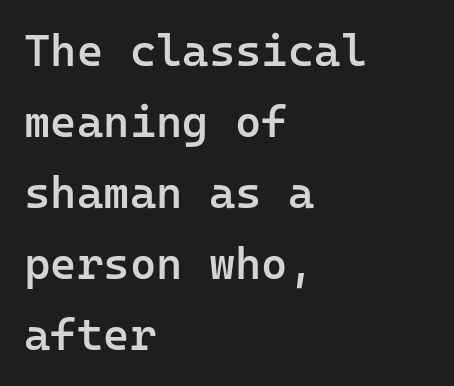
Q: Is the text bold? A: Semi-bold.
Q: Is the text italic (slanted)? A: No, it is upright.
Q: Is the typeface a serif or a sans-serif typeface? A: Sans-serif.
Q: Is the text underlined? A: No.
Q: How is the paragraph aligned? A: Left-aligned.
Q: Is the spacing between letters normal or unusually wide? A: Normal.
Q: Is the spacing between lines tight, normal or loose? A: Normal.
Q: Width (condensed, normal, or wide)? A: Normal.
Q: Stroke contrast? A: Low.
Q: x-height? A: Medium.
Q: Monospaced? A: Yes.
